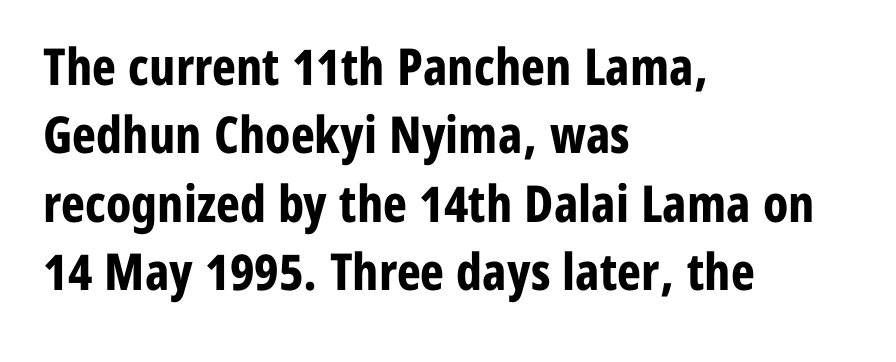
Q: Is the text bold? A: Yes.
Q: Is the text italic (slanted)? A: No, it is upright.
Q: Is the typeface a serif or a sans-serif typeface? A: Sans-serif.
Q: Is the text underlined? A: No.
Q: How is the paragraph aligned? A: Left-aligned.
Q: Is the spacing between letters normal or unusually wide? A: Normal.
Q: Is the spacing between lines tight, normal or loose? A: Normal.
Q: Width (condensed, normal, or wide)? A: Condensed.
Q: Stroke contrast? A: Low.
Q: x-height? A: Medium.
Q: Monospaced? A: No.
